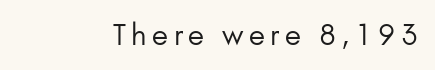
Q: Is the text bold? A: No.
Q: Is the text italic (slanted)? A: No, it is upright.
Q: Is the typeface a serif or a sans-serif typeface? A: Sans-serif.
Q: Is the text underlined? A: No.
Q: Is the spacing between letters normal or unusually wide? A: Unusually wide.
Q: Width (condensed, normal, or wide)? A: Normal.
Q: Stroke contrast? A: Low.
Q: x-height? A: Small.
Q: Monospaced? A: No.
